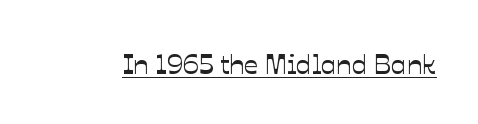
Q: Is the text italic (slanted)? A: No, it is upright.
Q: Is the text underlined? A: Yes.
Q: Is the spacing between letters normal or unusually wide? A: Normal.
Q: Width (condensed, normal, or wide)? A: Normal.
Q: Stroke contrast? A: Low.
Q: x-height? A: Medium.
Q: Monospaced? A: No.
